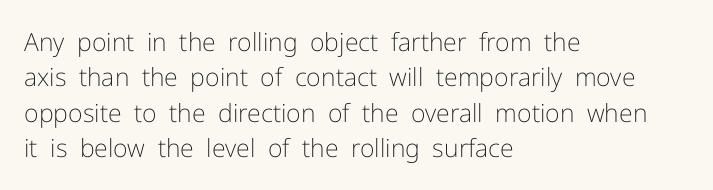
Q: Is the text bold? A: No.
Q: Is the text italic (slanted)? A: No, it is upright.
Q: Is the text underlined? A: No.
Q: How is the paragraph aligned? A: Left-aligned.
Q: Is the spacing between letters normal or unusually wide? A: Normal.
Q: Is the spacing between lines tight, normal or loose? A: Normal.
